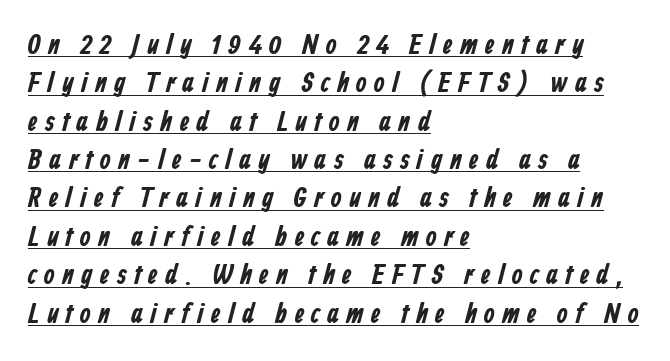
The image shows 28 px bold, condensed sans-serif type; set left-aligned, normal line spacing (1.37x), unusually wide letter spacing (+0.27 em), underlined; low stroke contrast and a medium x-height.
